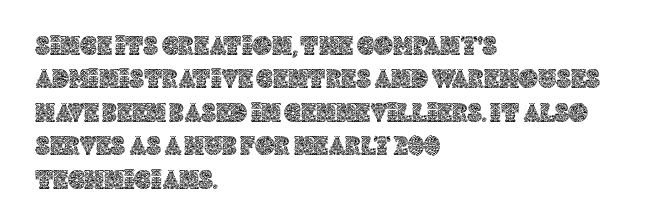
{"italic": "no", "underline": "no", "align": "left", "line_spacing_ratio": 1.24, "letter_spacing": "normal", "letter_spacing_em": 0.0, "glyph_px": 27}
